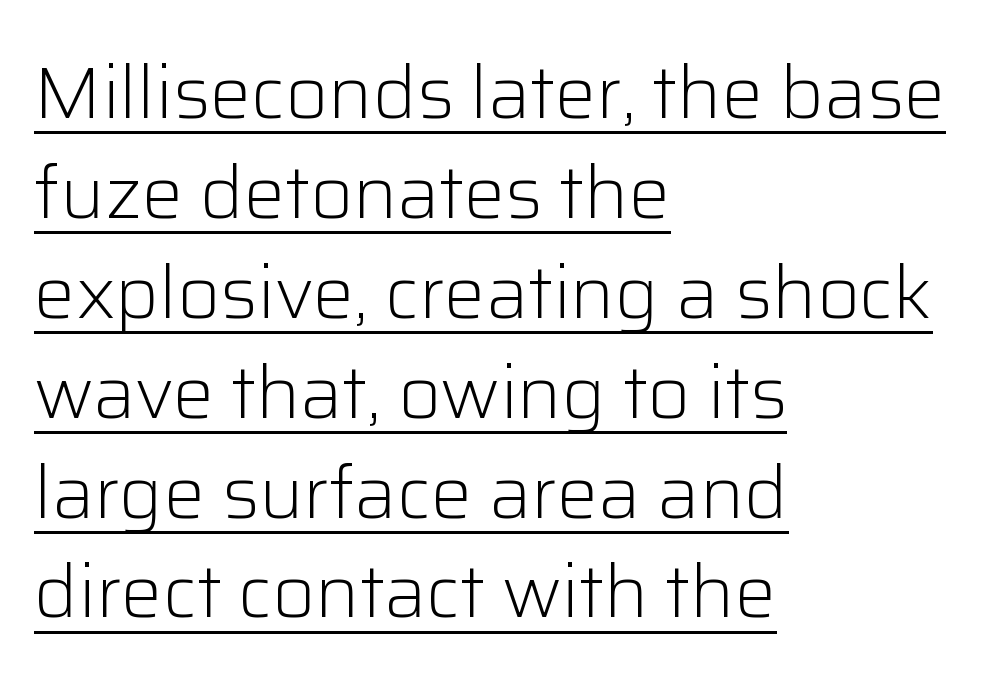
{"serif": "no", "italic": "no", "bold": "no", "weight": "light", "width": "normal", "stroke_contrast": "low", "x_height": "medium", "monospaced": "no", "underline": "yes", "align": "left", "line_spacing": "normal", "line_spacing_ratio": 1.35, "letter_spacing": "normal", "letter_spacing_em": 0.0, "glyph_px": 74}
